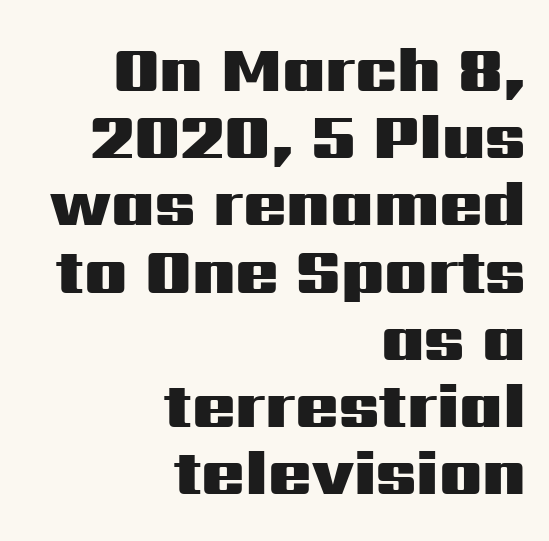
Q: Is the text bold? A: Yes.
Q: Is the text italic (slanted)? A: No, it is upright.
Q: Is the typeface a serif or a sans-serif typeface? A: Sans-serif.
Q: Is the text underlined? A: No.
Q: How is the paragraph aligned? A: Right-aligned.
Q: Is the spacing between letters normal or unusually wide? A: Normal.
Q: Is the spacing between lines tight, normal or loose? A: Tight.
Q: Width (condensed, normal, or wide)? A: Wide.
Q: Stroke contrast? A: Medium.
Q: x-height? A: Medium.
Q: Monospaced? A: No.
